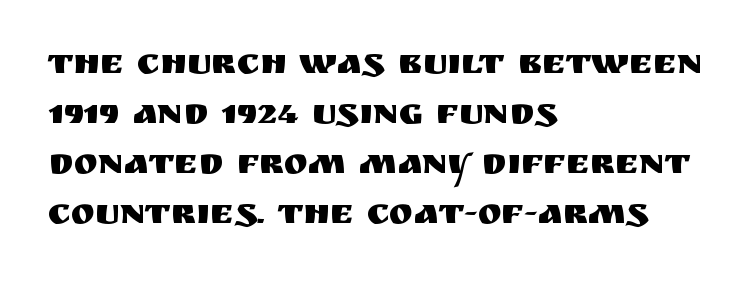
Q: Is the text italic (slanted)? A: No, it is upright.
Q: Is the typeface a serif or a sans-serif typeface? A: Sans-serif.
Q: Is the text underlined? A: No.
Q: How is the paragraph aligned? A: Left-aligned.
Q: Is the spacing between letters normal or unusually wide? A: Normal.
Q: Is the spacing between lines tight, normal or loose? A: Normal.
Q: Width (condensed, normal, or wide)? A: Normal.
Q: Stroke contrast? A: Medium.
Q: x-height? A: Large.
Q: Monospaced? A: No.
